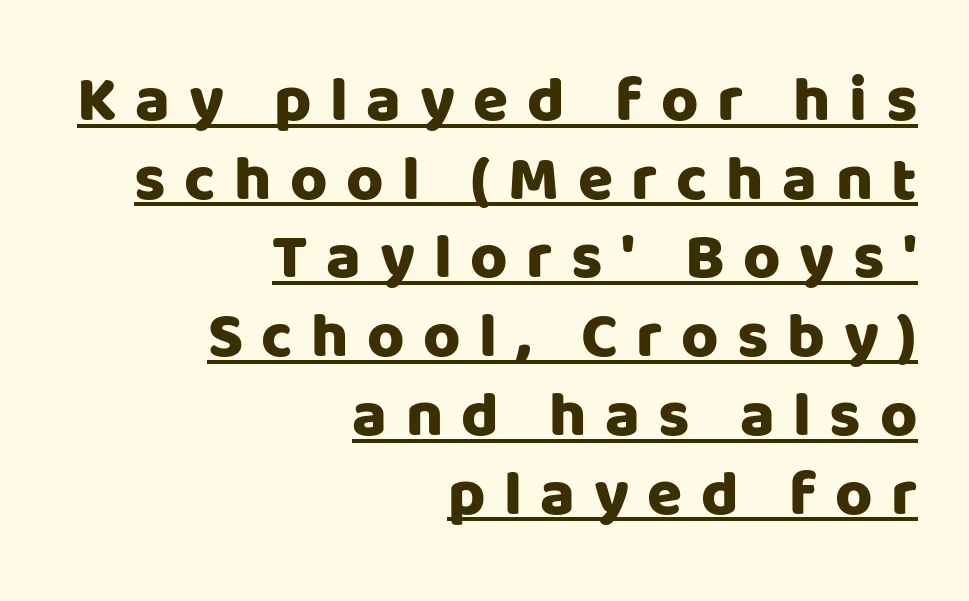
{"serif": "no", "italic": "no", "width": "normal", "stroke_contrast": "low", "x_height": "large", "monospaced": "no", "underline": "yes", "align": "right", "line_spacing_ratio": 1.23, "letter_spacing": "wide", "letter_spacing_em": 0.29, "glyph_px": 64}
